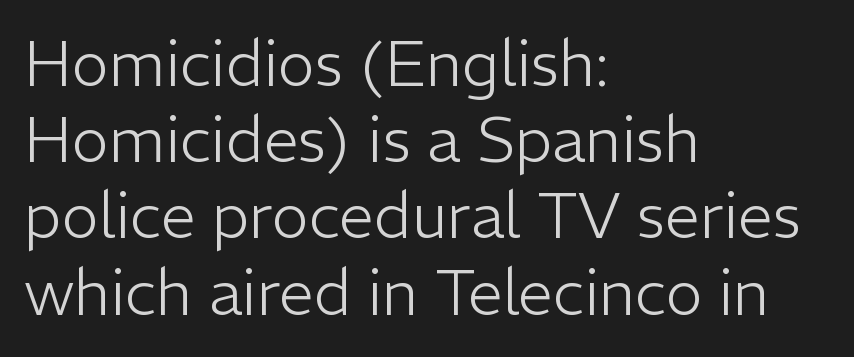
{"serif": "no", "italic": "no", "bold": "no", "weight": "light", "width": "normal", "stroke_contrast": "low", "x_height": "medium", "monospaced": "no", "underline": "no", "align": "left", "line_spacing_ratio": 1.21, "letter_spacing": "normal", "letter_spacing_em": 0.0, "glyph_px": 63}
